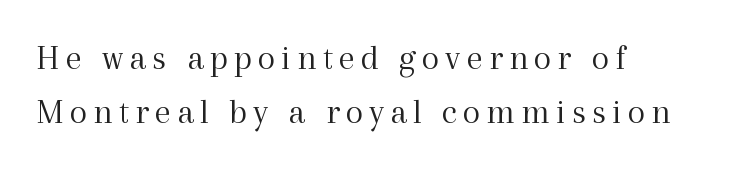
Q: Is the text bold? A: No.
Q: Is the text italic (slanted)? A: No, it is upright.
Q: Is the typeface a serif or a sans-serif typeface? A: Serif.
Q: Is the text underlined? A: No.
Q: How is the paragraph aligned? A: Left-aligned.
Q: Is the spacing between lines tight, normal or loose? A: Normal.
Q: Width (condensed, normal, or wide)? A: Normal.
Q: x-height? A: Medium.
Q: Monospaced? A: No.
